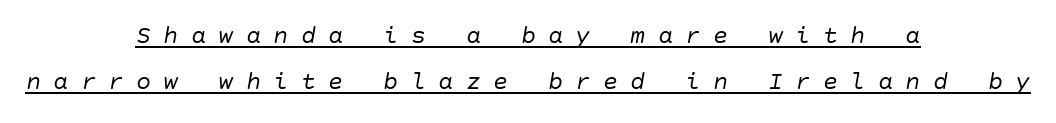
{"italic": "yes", "lean": "right", "slant_degrees": 10, "bold": "no", "underline": "yes", "align": "center", "line_spacing_ratio": 1.85, "letter_spacing": "wide", "letter_spacing_em": 0.5, "glyph_px": 25}
